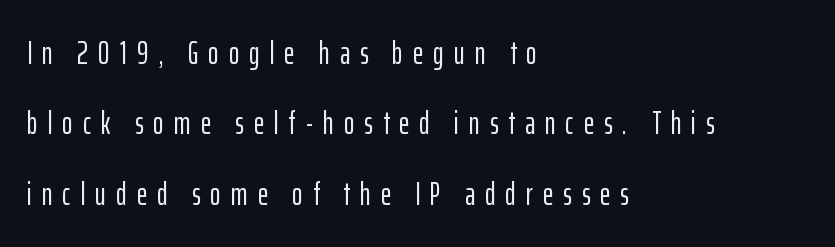
The image shows 32 px condensed sans-serif type, upright; set left-aligned, loose line spacing (2.2x), unusually wide letter spacing (+0.31 em), not underlined; low stroke contrast and a medium x-height.
